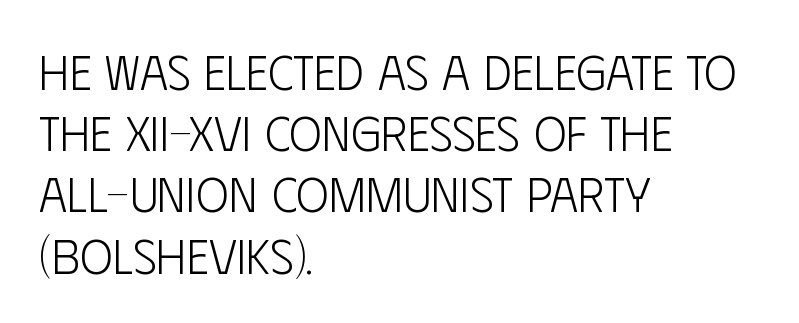
The image shows 49 px light, condensed sans-serif type, upright; set left-aligned, normal line spacing (1.25x), normal letter spacing, not underlined; low stroke contrast and a large x-height.
